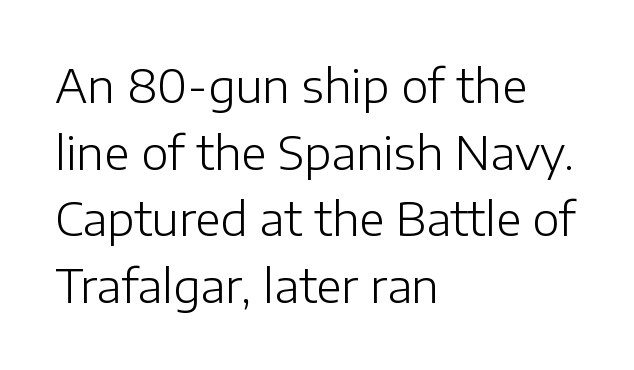
{"serif": "no", "italic": "no", "bold": "no", "weight": "light", "width": "normal", "stroke_contrast": "low", "x_height": "medium", "monospaced": "no", "underline": "no", "align": "left", "line_spacing": "normal", "line_spacing_ratio": 1.45, "letter_spacing": "normal", "letter_spacing_em": 0.0, "glyph_px": 46}
